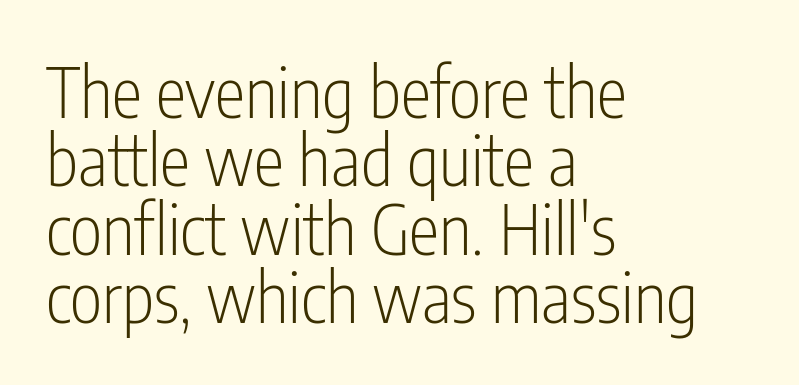
{"serif": "no", "italic": "no", "bold": "no", "weight": "light", "width": "condensed", "stroke_contrast": "low", "x_height": "medium", "monospaced": "no", "underline": "no", "align": "left", "line_spacing": "tight", "line_spacing_ratio": 0.99, "letter_spacing": "normal", "letter_spacing_em": 0.0, "glyph_px": 69}
